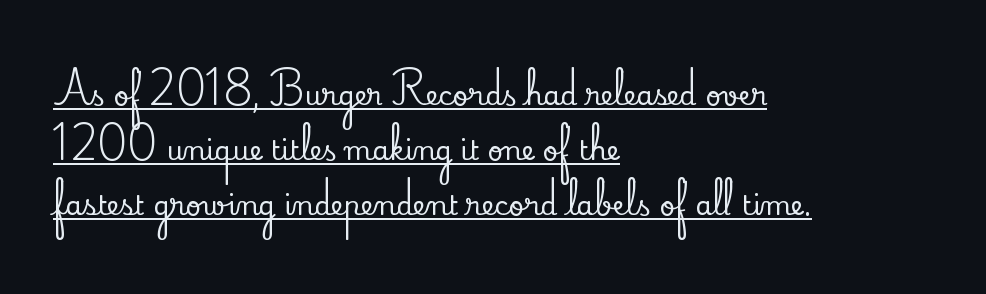
Tracking here is standard; glyphs follow each other at the usual distance. Honestly, the underline is the first thing you notice here. The line-height multiplier appears high, well above default. Horizontal alignment here is leftward, the default for most running prose. Every character sits straight up, as roman type does.
